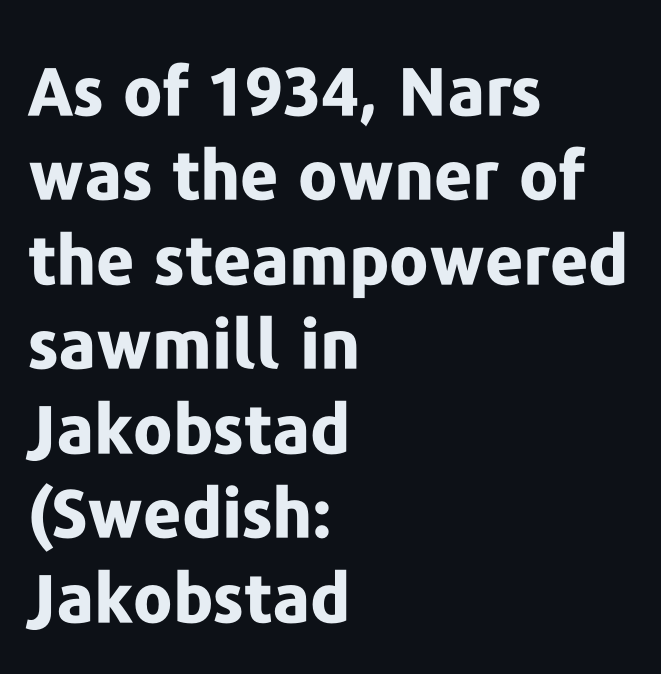
The image shows 67 px bold sans-serif type, upright; set left-aligned, normal line spacing (1.26x), normal letter spacing, not underlined; low stroke contrast and a medium x-height.
